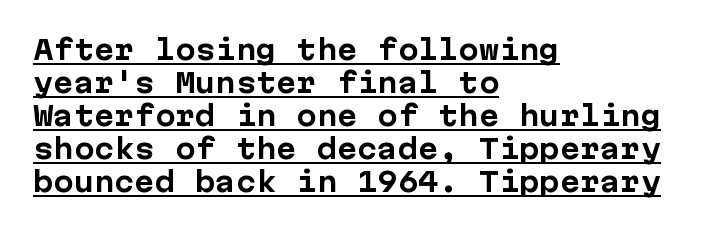
{"italic": "no", "bold": "yes", "underline": "yes", "align": "left", "line_spacing_ratio": 1.22, "letter_spacing": "normal", "letter_spacing_em": 0.0, "glyph_px": 27}
